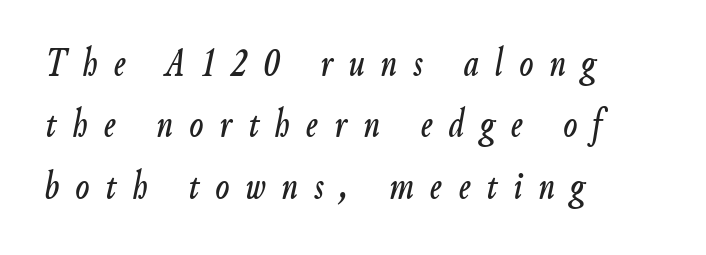
Q: Is the text italic (slanted)? A: Yes, it leans right by about 9 degrees.
Q: Is the text underlined? A: No.
Q: How is the paragraph aligned? A: Left-aligned.
Q: Is the spacing between letters normal or unusually wide? A: Unusually wide.
Q: Is the spacing between lines tight, normal or loose? A: Normal.
Q: Width (condensed, normal, or wide)? A: Condensed.
Q: Stroke contrast? A: Low.
Q: x-height? A: Small.
Q: Monospaced? A: No.
